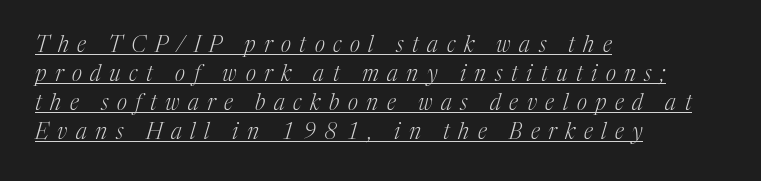
A typographer would call this underscored text. Does the lettering tilt? It does — this is italic. The lines sit at an ordinary, default distance from one another. Students, note that the glyphs here are deliberately spaced far apart. Heaviness? Minimal to ordinary, like unemphasized prose. Leftover space on each line is placed entirely after the last word.
